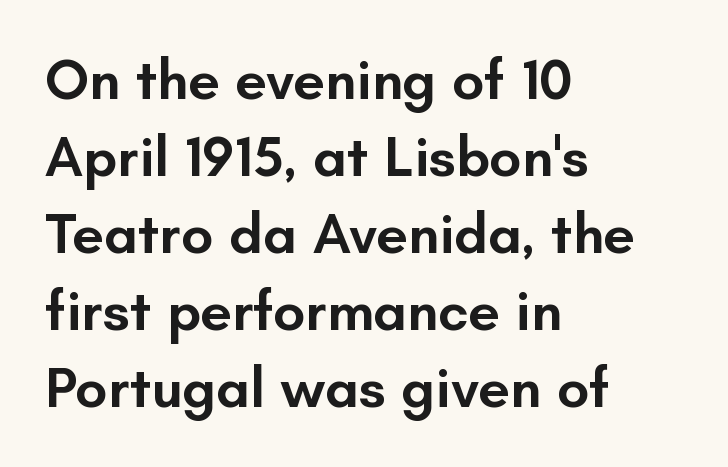
Q: Is the text bold? A: Semi-bold.
Q: Is the text italic (slanted)? A: No, it is upright.
Q: Is the typeface a serif or a sans-serif typeface? A: Sans-serif.
Q: Is the text underlined? A: No.
Q: How is the paragraph aligned? A: Left-aligned.
Q: Is the spacing between letters normal or unusually wide? A: Normal.
Q: Is the spacing between lines tight, normal or loose? A: Normal.
Q: Width (condensed, normal, or wide)? A: Normal.
Q: Stroke contrast? A: Low.
Q: x-height? A: Small.
Q: Monospaced? A: No.
